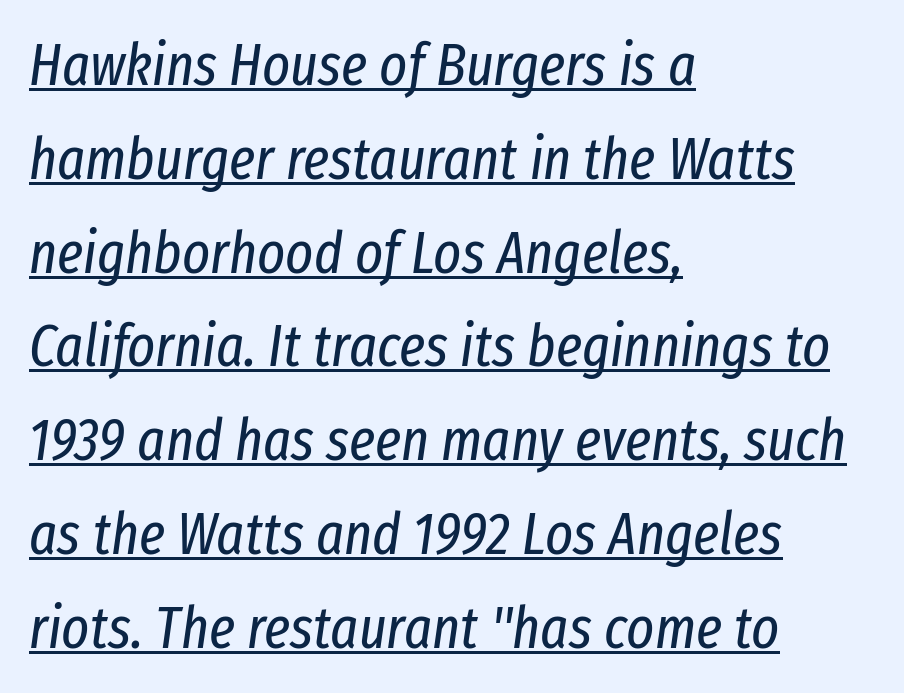
The image shows 59 px regular-weight, condensed type, italic (leaning right); set left-aligned, normal line spacing (1.59x), normal letter spacing, underlined; low stroke contrast and a medium x-height.
